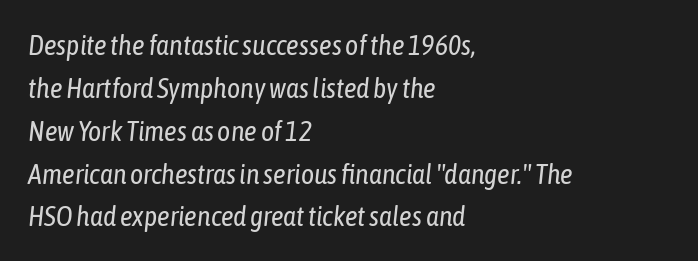
The image shows 28 px regular-weight, condensed type, italic (leaning right); set left-aligned, normal line spacing (1.53x), normal letter spacing, not underlined; low stroke contrast and a medium x-height.
